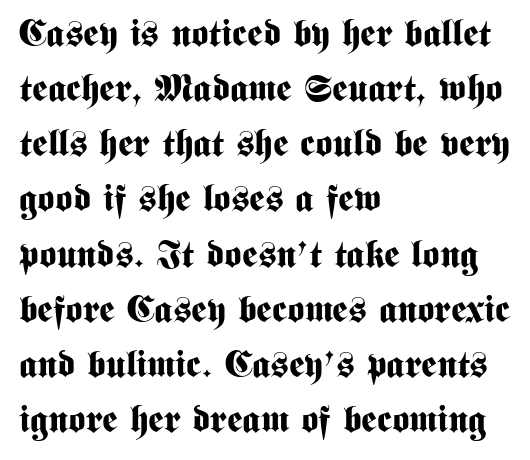
Each letter's strokes conclude bluntly, with no projecting serifs. The letterforms sit shoulder to shoulder at normal distance. I'd describe the lettering as bold — thick and assertive. The setting favours the left margin, as ordinary paragraphs usually do. Leading: standard.
